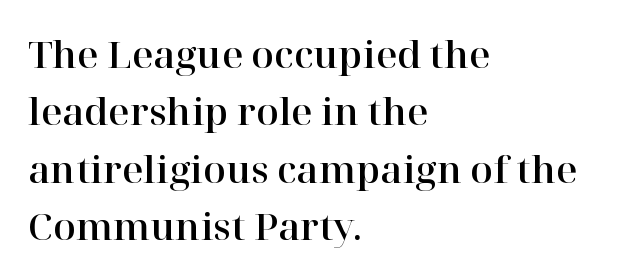
Q: Is the text italic (slanted)? A: No, it is upright.
Q: Is the typeface a serif or a sans-serif typeface? A: Serif.
Q: Is the text underlined? A: No.
Q: How is the paragraph aligned? A: Left-aligned.
Q: Is the spacing between letters normal or unusually wide? A: Normal.
Q: Is the spacing between lines tight, normal or loose? A: Normal.
Q: Width (condensed, normal, or wide)? A: Normal.
Q: Stroke contrast? A: High.
Q: x-height? A: Medium.
Q: Monospaced? A: No.
